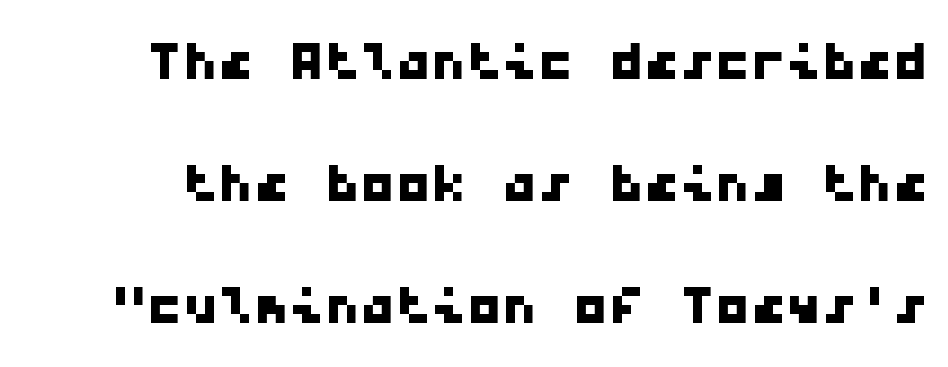
Between one letter and the next there's only the usual sliver of space. Do the characters align in a grid? Yes, the font is monospaced. The gap between lines stays unmarked. Is this a sans? Yes — the strokes have no serifs.
